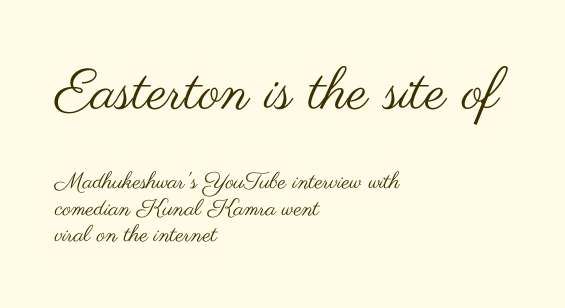
{"serif": "no", "bold": "no", "weight": "regular", "width": "wide", "stroke_contrast": "medium", "x_height": "small", "monospaced": "no", "underline": "no", "align": "left", "line_spacing": "tight", "line_spacing_ratio": 1.15, "letter_spacing": "normal", "letter_spacing_em": 0.0, "larger_block": "first", "size_ratio": 2.48, "glyph_px": 57}
